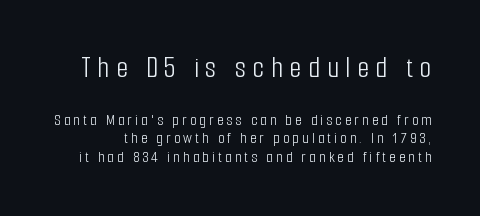
The image shows 31 px light, condensed sans-serif type, upright; set line spacing 1.16x, unusually wide letter spacing (+0.21 em), not underlined; the first (top) block is 1.94x larger; low stroke contrast and a medium x-height.
